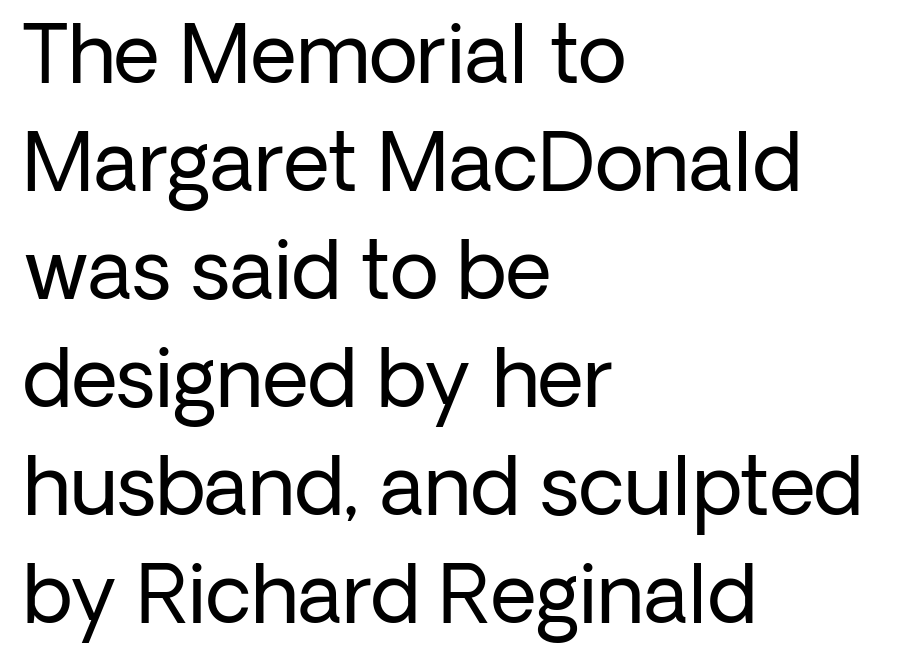
Q: Is the text bold? A: No.
Q: Is the text italic (slanted)? A: No, it is upright.
Q: Is the typeface a serif or a sans-serif typeface? A: Sans-serif.
Q: Is the text underlined? A: No.
Q: How is the paragraph aligned? A: Left-aligned.
Q: Is the spacing between letters normal or unusually wide? A: Normal.
Q: Is the spacing between lines tight, normal or loose? A: Normal.
Q: Width (condensed, normal, or wide)? A: Normal.
Q: Stroke contrast? A: Low.
Q: x-height? A: Medium.
Q: Monospaced? A: No.
